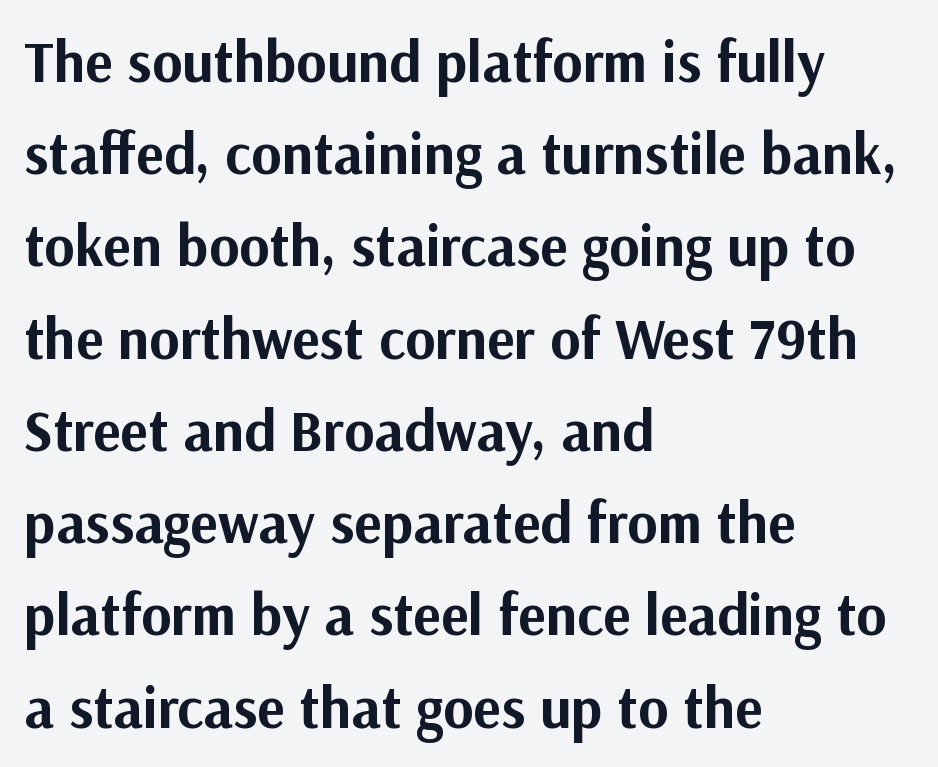
Q: Is the text bold? A: Yes.
Q: Is the text italic (slanted)? A: No, it is upright.
Q: Is the typeface a serif or a sans-serif typeface? A: Sans-serif.
Q: Is the text underlined? A: No.
Q: How is the paragraph aligned? A: Left-aligned.
Q: Is the spacing between letters normal or unusually wide? A: Normal.
Q: Is the spacing between lines tight, normal or loose? A: Normal.
Q: Width (condensed, normal, or wide)? A: Normal.
Q: Stroke contrast? A: Medium.
Q: x-height? A: Medium.
Q: Monospaced? A: No.
